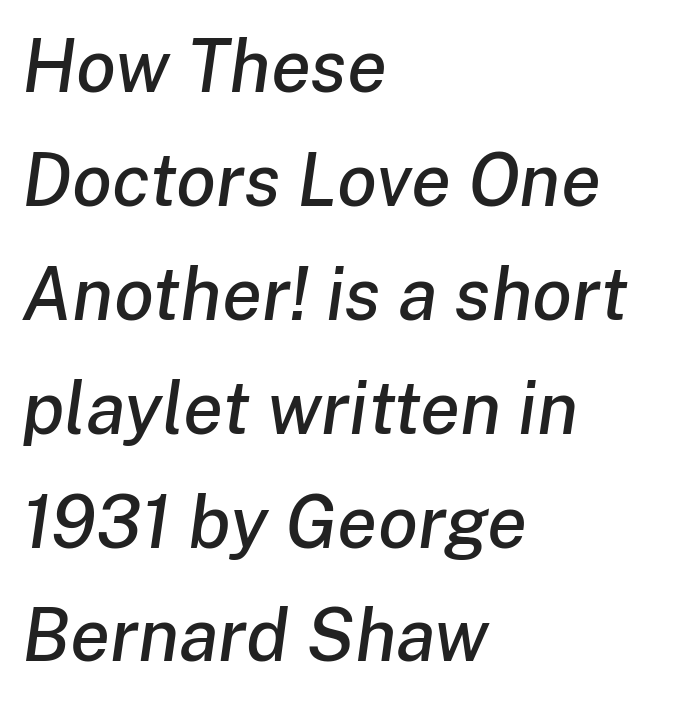
The image shows 73 px text type, italic (leaning right); set left-aligned, normal line spacing (1.56x), normal letter spacing, not underlined; low stroke contrast and a medium x-height.
